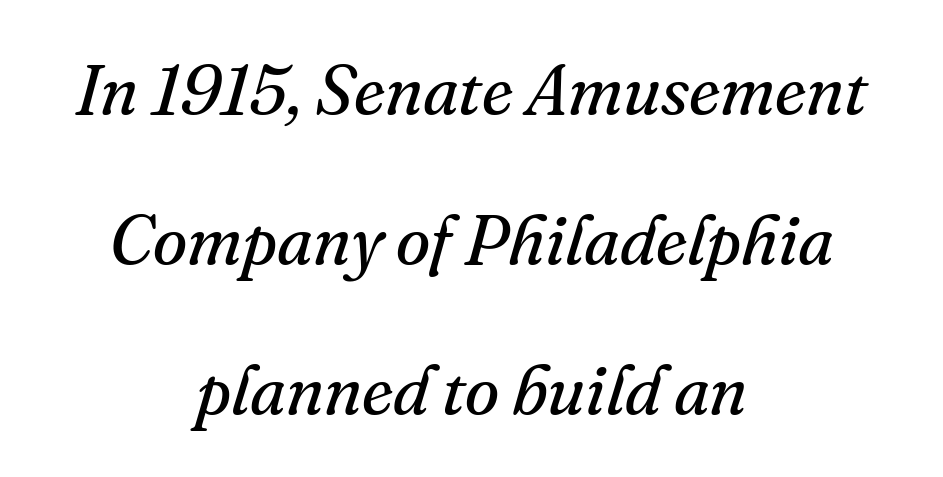
{"serif": "yes", "italic": "yes", "lean": "right", "slant_degrees": 16, "bold": "no", "weight": "regular", "width": "normal", "stroke_contrast": "medium", "x_height": "small", "monospaced": "no", "underline": "no", "align": "center", "line_spacing": "loose", "line_spacing_ratio": 2.14, "letter_spacing": "normal", "letter_spacing_em": 0.0, "glyph_px": 70}
